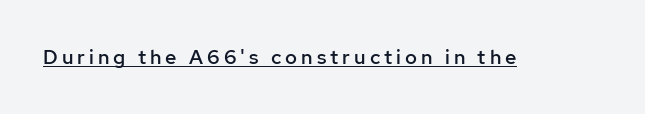
{"italic": "no", "bold": "semi", "underline": "yes", "letter_spacing": "wide", "letter_spacing_em": 0.2, "glyph_px": 20}
